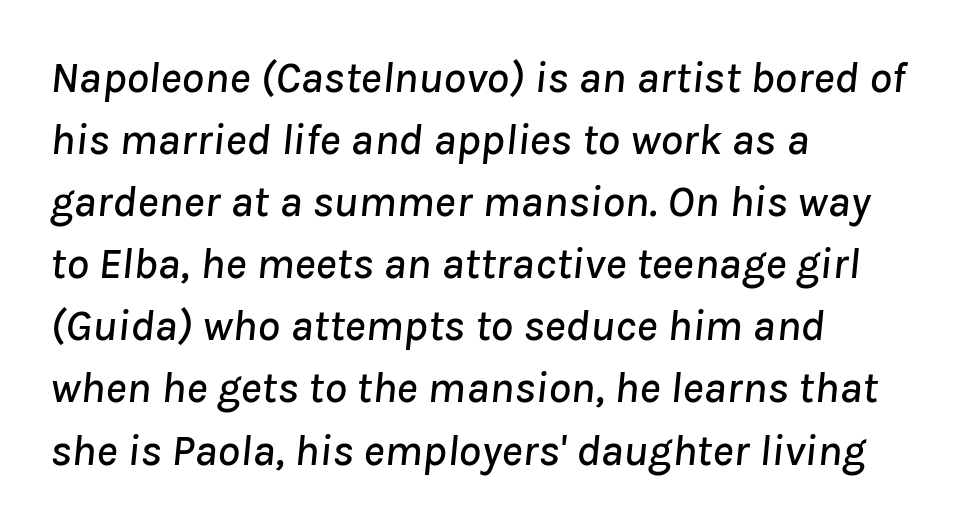
{"italic": "yes", "lean": "right", "slant_degrees": 8, "width": "normal", "stroke_contrast": "low", "x_height": "medium", "monospaced": "no", "underline": "no", "align": "left", "line_spacing": "normal", "line_spacing_ratio": 1.38, "letter_spacing": "normal", "letter_spacing_em": 0.0, "glyph_px": 45}
